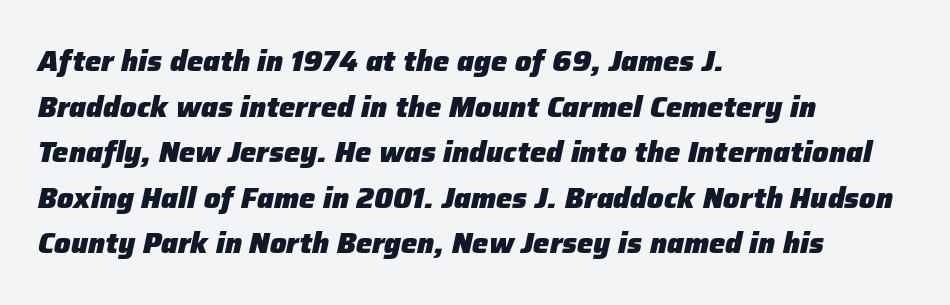
{"italic": "yes", "lean": "right", "slant_degrees": 12, "bold": "yes", "weight": "heavy", "width": "normal", "stroke_contrast": "low", "x_height": "medium", "monospaced": "no", "underline": "no", "align": "left", "line_spacing": "normal", "line_spacing_ratio": 1.57, "letter_spacing": "normal", "letter_spacing_em": 0.0, "glyph_px": 29}
